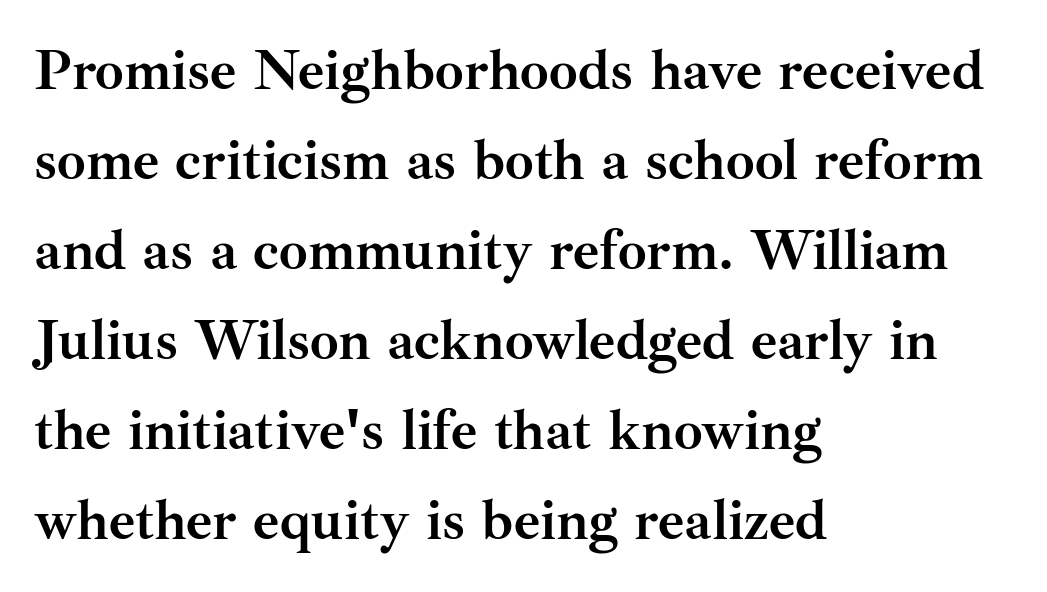
Q: Is the text bold? A: Yes.
Q: Is the text italic (slanted)? A: No, it is upright.
Q: Is the typeface a serif or a sans-serif typeface? A: Serif.
Q: Is the text underlined? A: No.
Q: How is the paragraph aligned? A: Left-aligned.
Q: Is the spacing between letters normal or unusually wide? A: Normal.
Q: Is the spacing between lines tight, normal or loose? A: Normal.
Q: Width (condensed, normal, or wide)? A: Normal.
Q: Stroke contrast? A: Medium.
Q: x-height? A: Small.
Q: Monospaced? A: No.
